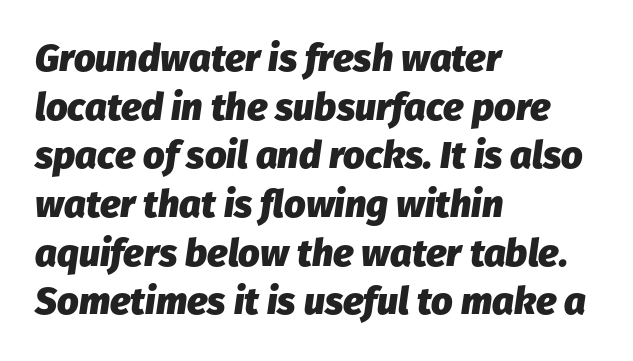
Q: Is the text bold? A: Yes.
Q: Is the text italic (slanted)? A: Yes, it leans right by about 8 degrees.
Q: Is the text underlined? A: No.
Q: How is the paragraph aligned? A: Left-aligned.
Q: Is the spacing between letters normal or unusually wide? A: Normal.
Q: Is the spacing between lines tight, normal or loose? A: Normal.
Q: Width (condensed, normal, or wide)? A: Normal.
Q: Stroke contrast? A: Low.
Q: x-height? A: Medium.
Q: Monospaced? A: No.
